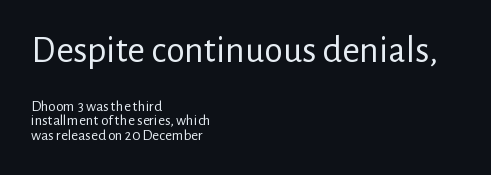
The image shows 38 px regular-weight sans-serif type, upright; set left-aligned, tight line spacing (0.98x), normal letter spacing, not underlined; the first (top) block is 2.53x larger; low stroke contrast and a medium x-height.
